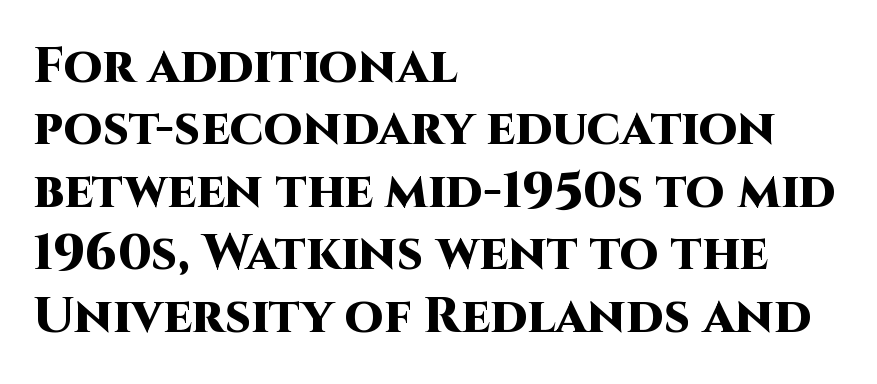
The image shows 50 px heavy sans-serif type, upright; set left-aligned, normal line spacing (1.25x), normal letter spacing, not underlined; high stroke contrast and a large x-height.
